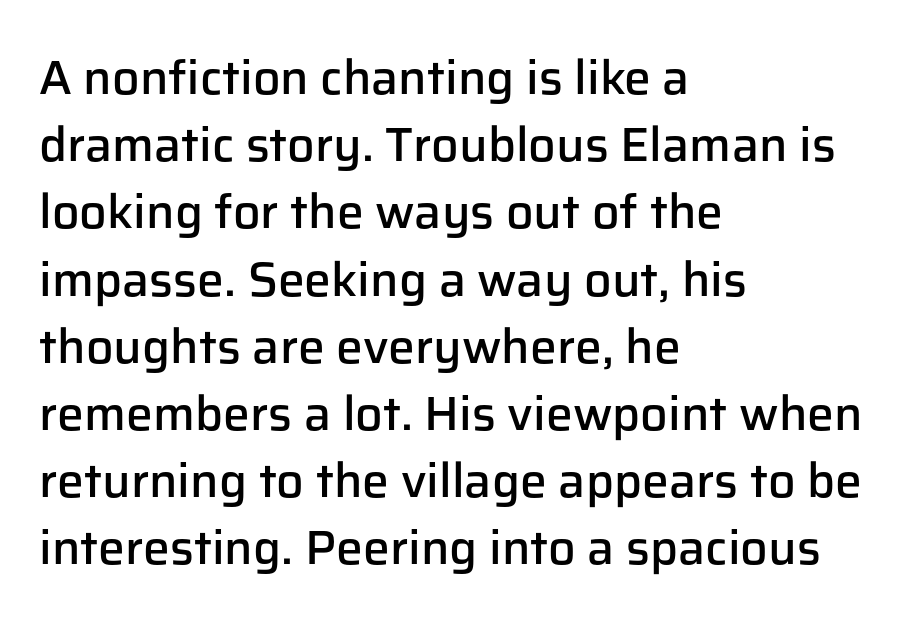
If you measured baseline to baseline, you'd find a middling distance. The type is set solid horizontally, with unmodified tracking. In terms of posture, this sample is upright. This sample has the flowing, uneven cadence of proportional lettering.
